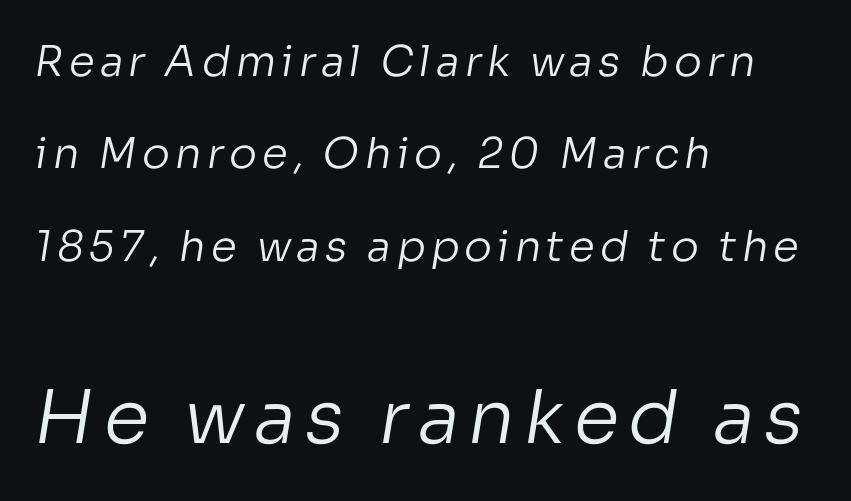
Q: Is the text bold? A: No.
Q: Is the typeface a serif or a sans-serif typeface? A: Sans-serif.
Q: Is the text underlined? A: No.
Q: How is the paragraph aligned? A: Left-aligned.
Q: Is the spacing between lines tight, normal or loose? A: Loose.
Q: Which block of text is set in a larger size, the first (top) or the second (bottom)? A: The second (bottom) one.
Q: Width (condensed, normal, or wide)? A: Normal.
Q: Stroke contrast? A: Low.
Q: x-height? A: Medium.
Q: Monospaced? A: No.
